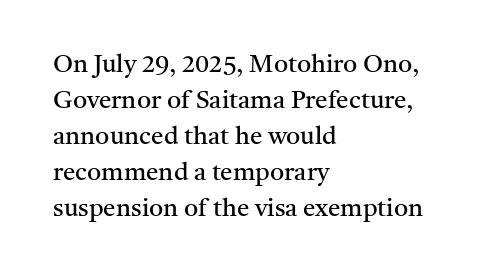
{"italic": "no", "bold": "no", "underline": "no", "align": "left", "line_spacing": "normal", "line_spacing_ratio": 1.44, "letter_spacing": "normal", "letter_spacing_em": 0.0, "glyph_px": 25}
